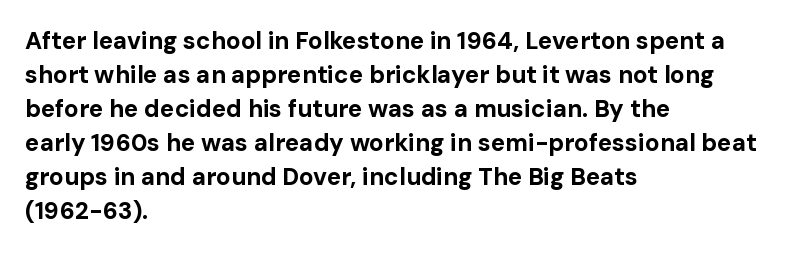
The passage shown stacks its lines at a standard gap. These lines keep a tight, regular rhythm from letter to letter. Descenders hang freely into open space. The sample has been set heavy, in full bold. Leftover space on each line is placed entirely after the last word. Nope, not italic — everything's standing straight.
